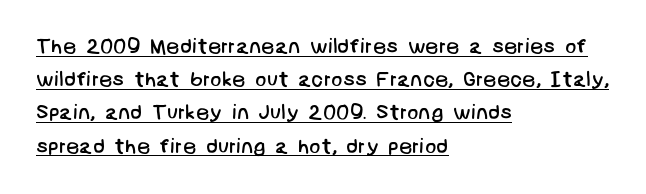
{"bold": "no", "underline": "yes", "align": "left", "line_spacing": "normal", "line_spacing_ratio": 1.58, "letter_spacing": "normal", "letter_spacing_em": 0.0, "glyph_px": 21}
